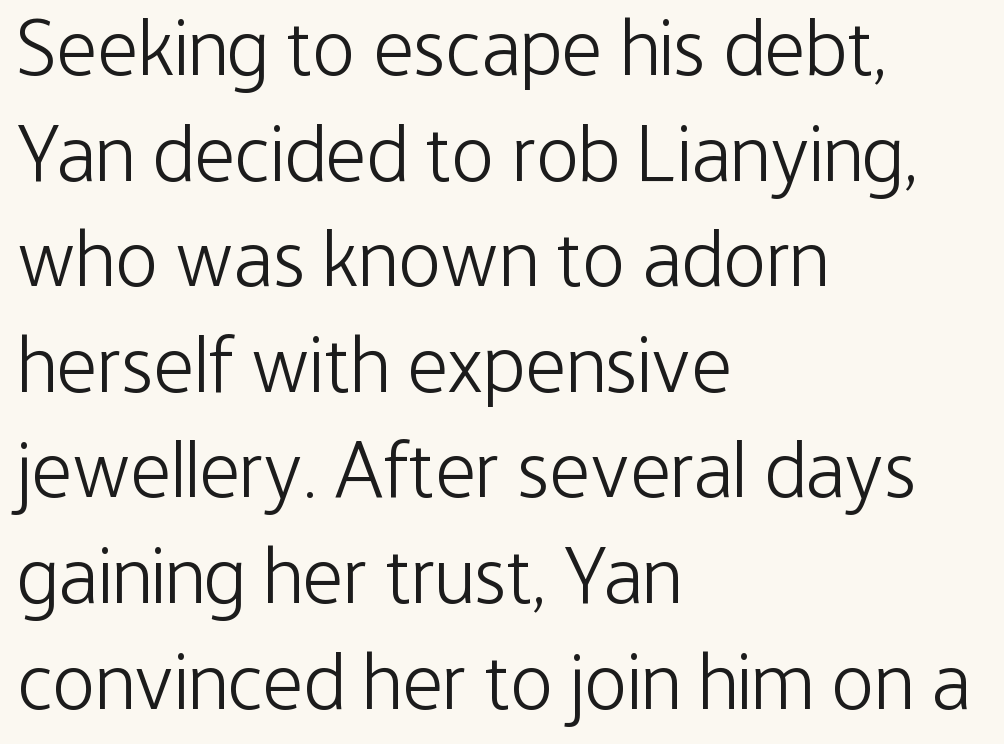
Weight: in the light-to-regular range. This is sans-serif lettering, the kind often seen on screens and signage. Is this a fixed-width face? No — the glyphs have proportional, varying widths. Lines of text with bare space underneath. Horizontally, the lines are justified to the leading edge only. Posture: straight, roman, zero tilt.
